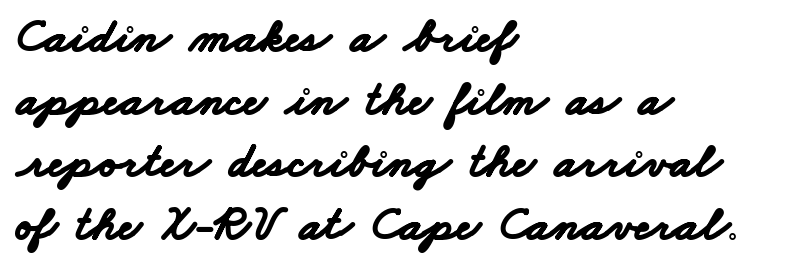
{"serif": "no", "bold": "yes", "weight": "bold", "width": "wide", "stroke_contrast": "low", "x_height": "small", "monospaced": "no", "underline": "no", "align": "left", "line_spacing": "normal", "line_spacing_ratio": 1.28, "letter_spacing": "normal", "letter_spacing_em": 0.0, "glyph_px": 49}
